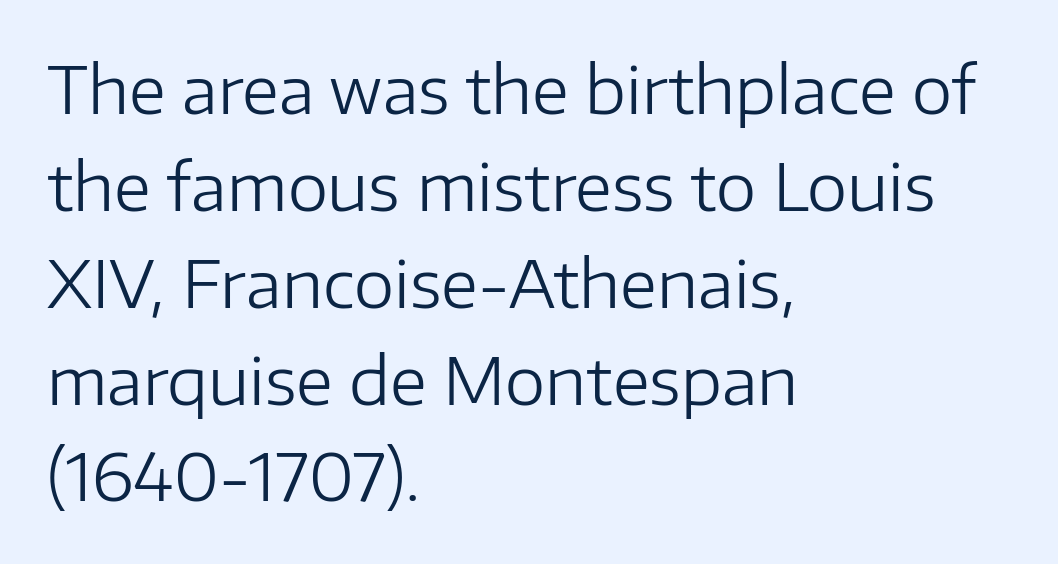
{"serif": "no", "italic": "no", "bold": "no", "weight": "regular", "width": "normal", "stroke_contrast": "low", "x_height": "medium", "monospaced": "no", "underline": "no", "align": "left", "line_spacing": "normal", "line_spacing_ratio": 1.49, "letter_spacing": "normal", "letter_spacing_em": 0.0, "glyph_px": 65}
